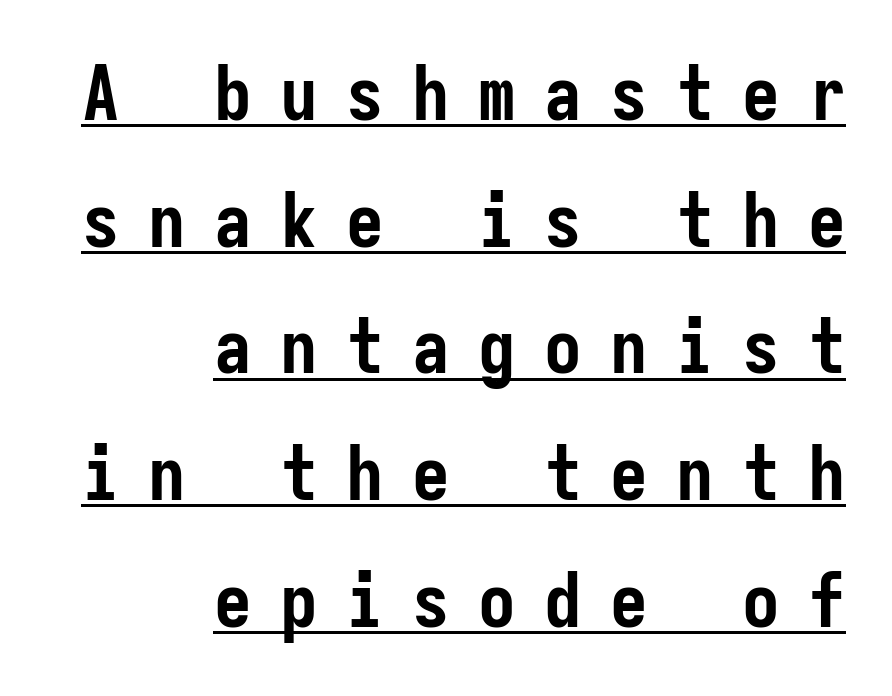
{"serif": "no", "italic": "no", "bold": "yes", "weight": "semibold", "width": "condensed", "stroke_contrast": "low", "x_height": "medium", "monospaced": "yes", "underline": "yes", "align": "right", "line_spacing": "normal", "line_spacing_ratio": 1.69, "letter_spacing": "wide", "letter_spacing_em": 0.38, "glyph_px": 75}
